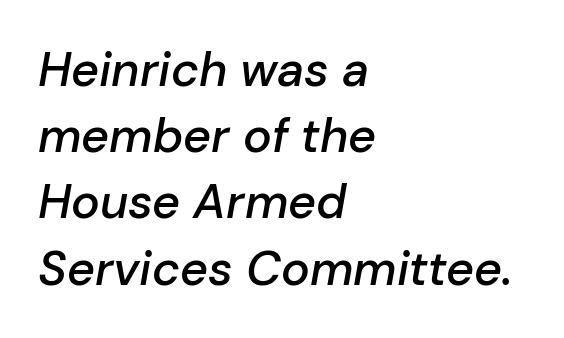
{"italic": "yes", "lean": "right", "slant_degrees": 10, "bold": "semi", "weight": "semibold", "width": "normal", "stroke_contrast": "low", "x_height": "medium", "monospaced": "no", "underline": "no", "align": "left", "line_spacing": "normal", "line_spacing_ratio": 1.38, "letter_spacing": "normal", "letter_spacing_em": 0.0, "glyph_px": 48}
